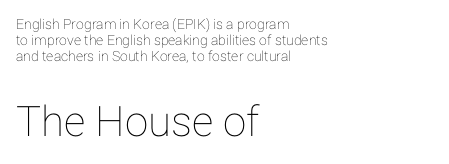
The image shows 42 px text type, upright; set left-aligned, tight line spacing (1.14x), normal letter spacing, not underlined; the second (bottom) block is 3.0x larger; low stroke contrast and a medium x-height.
